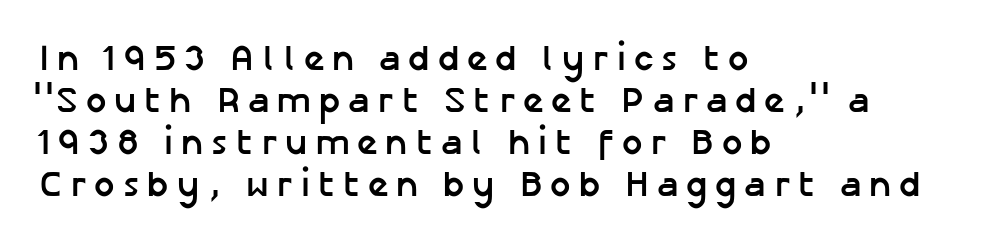
The image shows 36 px semibold sans-serif type, upright; set left-aligned, line spacing 1.17x, unusually wide letter spacing (+0.22 em), not underlined; low stroke contrast and a medium x-height.
